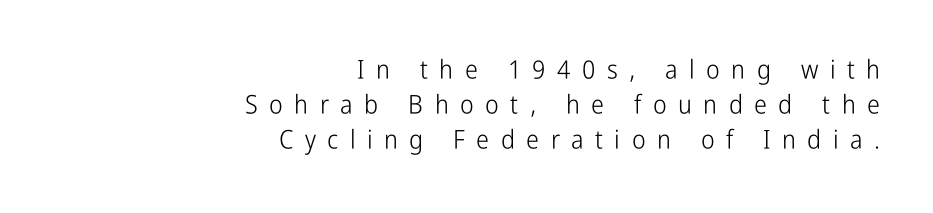
The face looks like a standard text weight, possibly lighter. Underline: absent. Visually the block forms a straight wall on the right and a jagged coastline on the left. The passage shown stacks its lines at a standard gap. The horizontal fit of the characters is loose and conspicuously gappy. The letters stand upright; this is a roman face.
